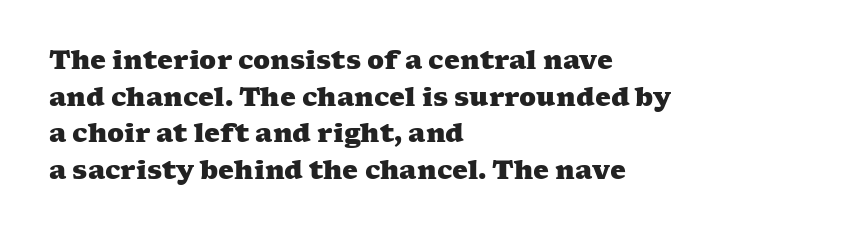
Q: Is the text bold? A: Yes.
Q: Is the text underlined? A: No.
Q: How is the paragraph aligned? A: Left-aligned.
Q: Is the spacing between letters normal or unusually wide? A: Normal.
Q: Is the spacing between lines tight, normal or loose? A: Normal.
